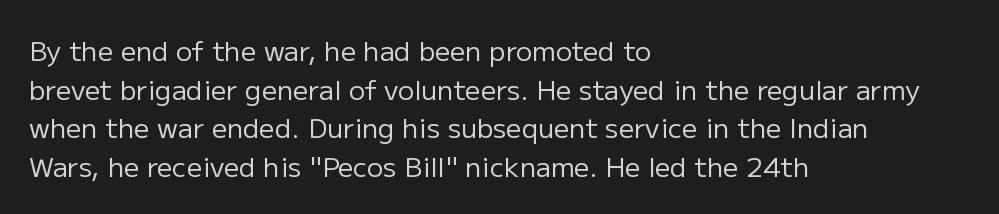
Q: Is the text bold? A: No.
Q: Is the text italic (slanted)? A: No, it is upright.
Q: Is the text underlined? A: No.
Q: How is the paragraph aligned? A: Left-aligned.
Q: Is the spacing between letters normal or unusually wide? A: Normal.
Q: Is the spacing between lines tight, normal or loose? A: Normal.
